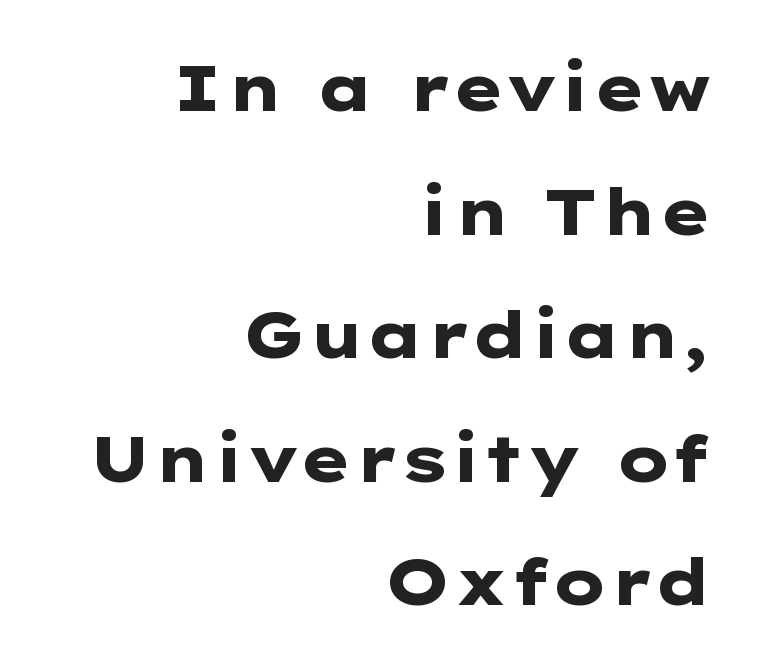
The setting favours the right margin, as signatures and pull-quotes sometimes do. Horizontal bands of white between lines are thick stripes. The specimen omits any rule beneath the text block's lines. These lines are composed in type without serifs.
